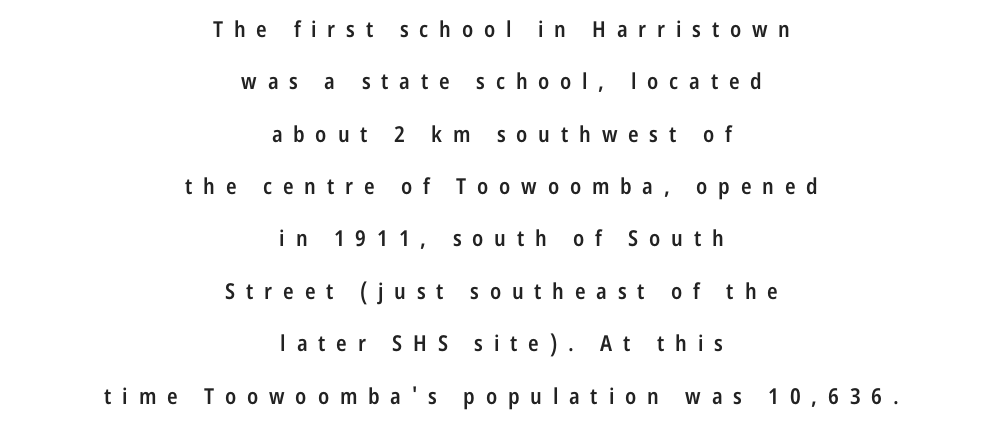
{"italic": "no", "bold": "semi", "underline": "no", "align": "center", "line_spacing": "loose", "line_spacing_ratio": 2.38, "letter_spacing": "wide", "letter_spacing_em": 0.49, "glyph_px": 22}
